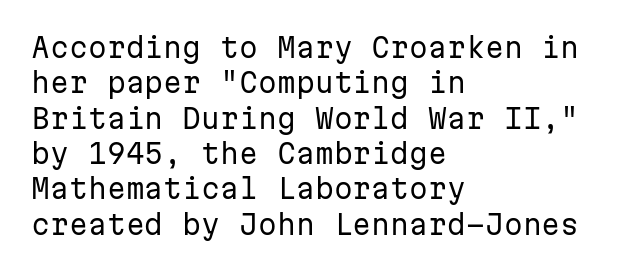
The image shows 27 px text type, upright; set left-aligned, normal line spacing (1.31x), normal letter spacing, not underlined.
